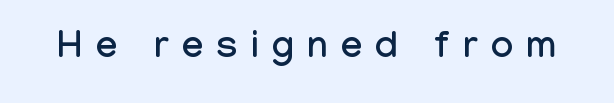
How are the letters spaced? Widely, with obvious added tracking. Type without underlining. The glyphs in this specimen are sans serif. Designer's note — italics off, roman on. Think of a printed novel: that variable character pitch is what you see here.
